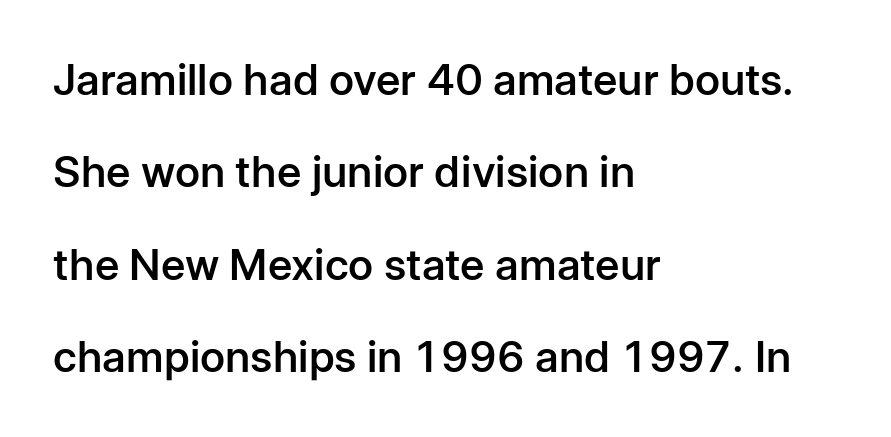
This rendering leaves character spacing at its baseline value. Horizontal alignment here is leftward, the default for most running prose. The vertical gap from one line to the next is large. Each letter keeps its own natural width here, so spacing adapts to shape. These words are printed semibold, heavier than regular yet not bold.
